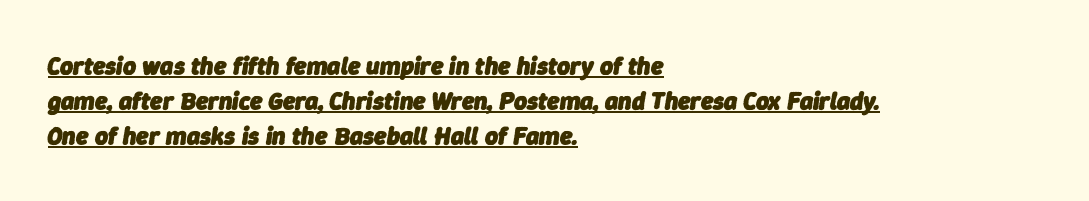
{"italic": "yes", "lean": "right", "slant_degrees": 9, "bold": "yes", "underline": "yes", "align": "left", "line_spacing": "normal", "line_spacing_ratio": 1.41, "letter_spacing": "normal", "letter_spacing_em": 0.0, "glyph_px": 25}
